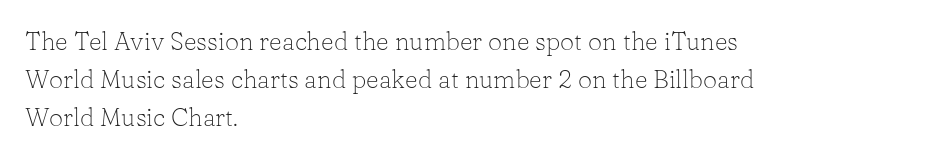
{"italic": "no", "bold": "no", "underline": "no", "align": "left", "line_spacing": "normal", "line_spacing_ratio": 1.52, "letter_spacing": "normal", "letter_spacing_em": 0.0, "glyph_px": 25}
